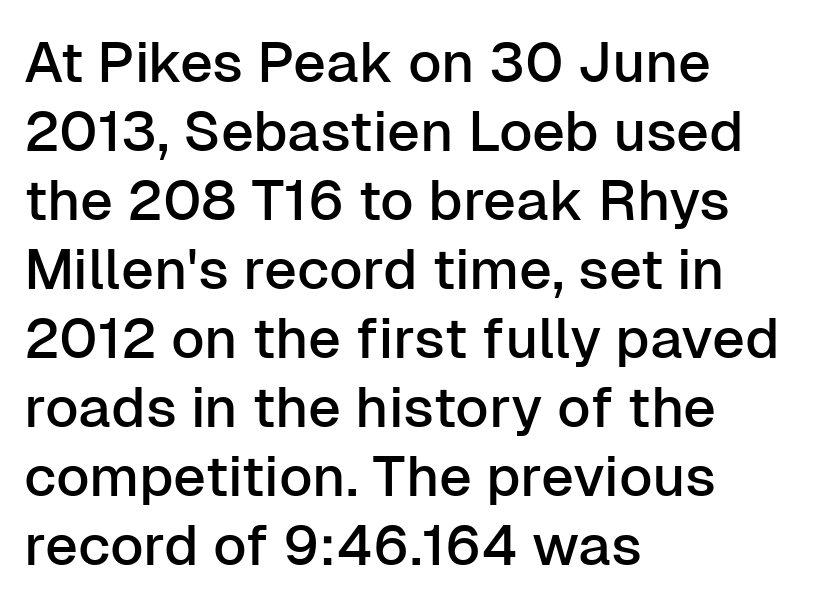
The image shows 57 px sans-serif type, upright; set left-aligned, line spacing 1.21x, normal letter spacing, not underlined; low stroke contrast and a medium x-height.
